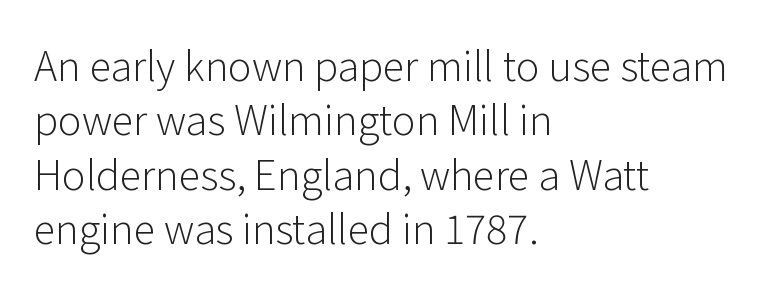
The image shows 40 px light sans-serif type, upright; set left-aligned, normal line spacing (1.36x), normal letter spacing, not underlined; low stroke contrast and a medium x-height.
